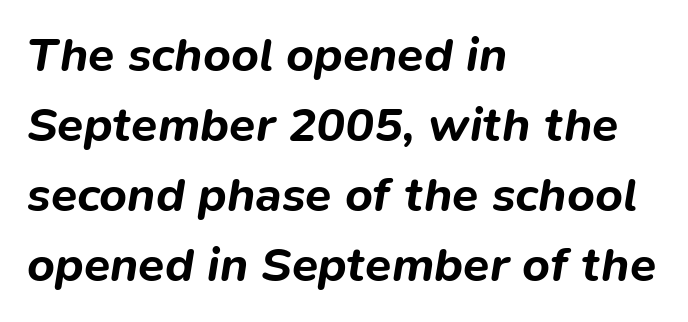
The image shows 48 px bold type, italic (leaning right); set left-aligned, normal line spacing (1.46x), normal letter spacing, not underlined; low stroke contrast and a medium x-height.
